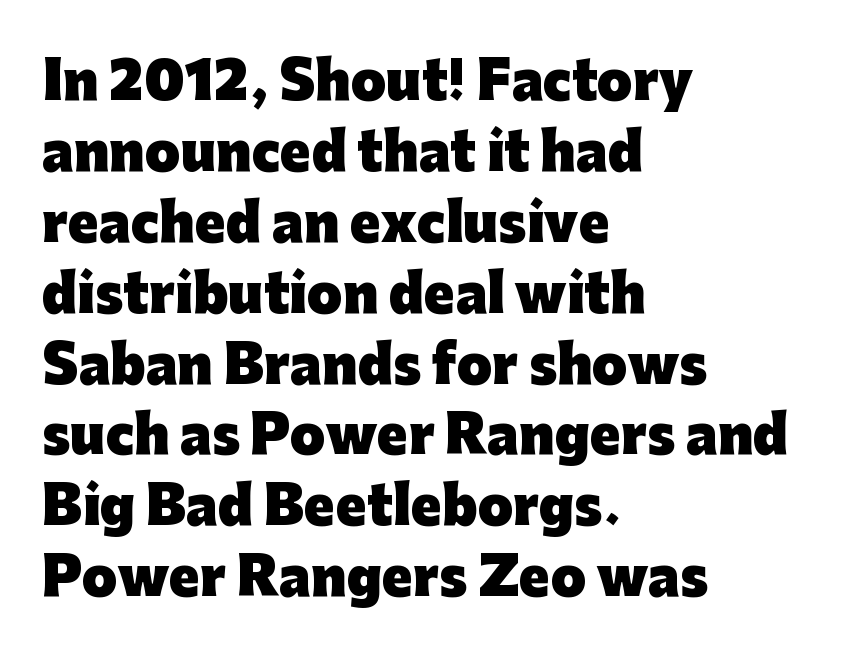
Q: Is the text bold? A: Yes.
Q: Is the text italic (slanted)? A: No, it is upright.
Q: Is the typeface a serif or a sans-serif typeface? A: Sans-serif.
Q: Is the text underlined? A: No.
Q: How is the paragraph aligned? A: Left-aligned.
Q: Is the spacing between letters normal or unusually wide? A: Normal.
Q: Is the spacing between lines tight, normal or loose? A: Normal.
Q: Width (condensed, normal, or wide)? A: Normal.
Q: Stroke contrast? A: Low.
Q: x-height? A: Medium.
Q: Monospaced? A: No.
